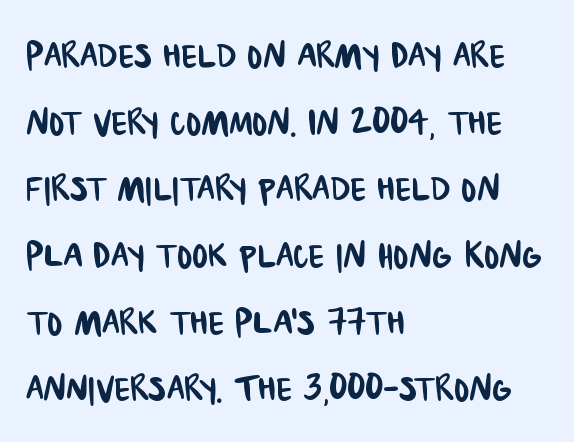
The image shows 46 px condensed sans-serif type; set left-aligned, normal line spacing (1.45x), normal letter spacing, not underlined; low stroke contrast and a large x-height.
